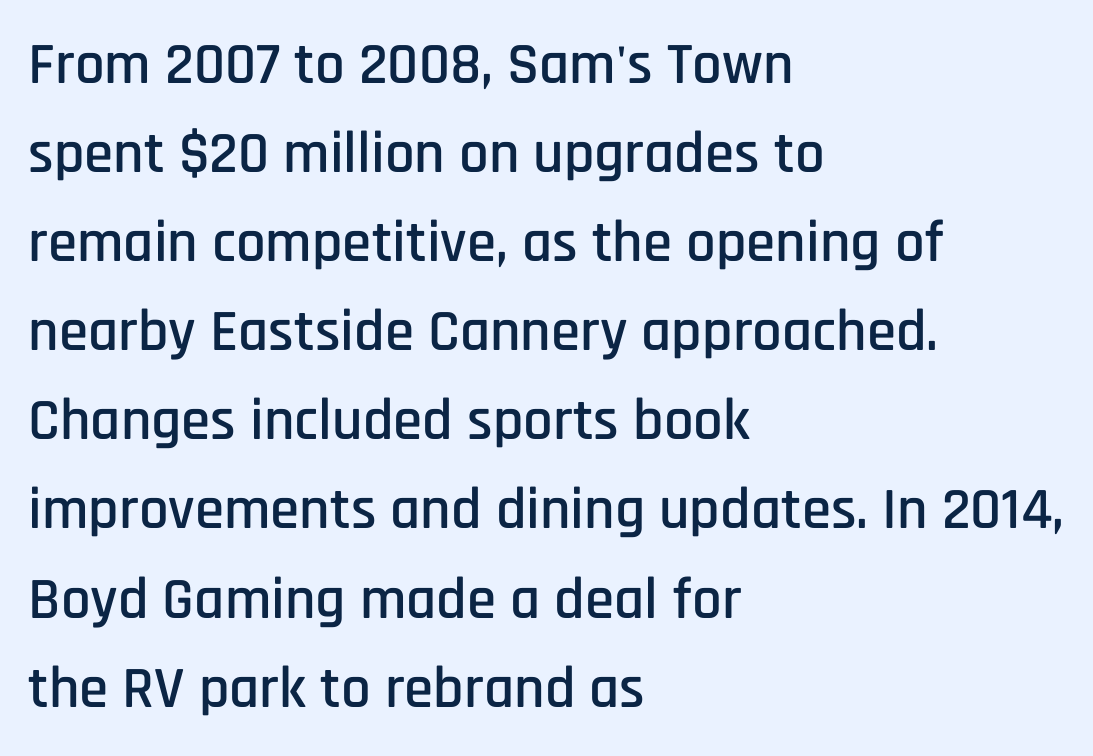
The image shows 59 px condensed sans-serif type, upright; set left-aligned, normal line spacing (1.51x), normal letter spacing, not underlined; low stroke contrast and a large x-height.
